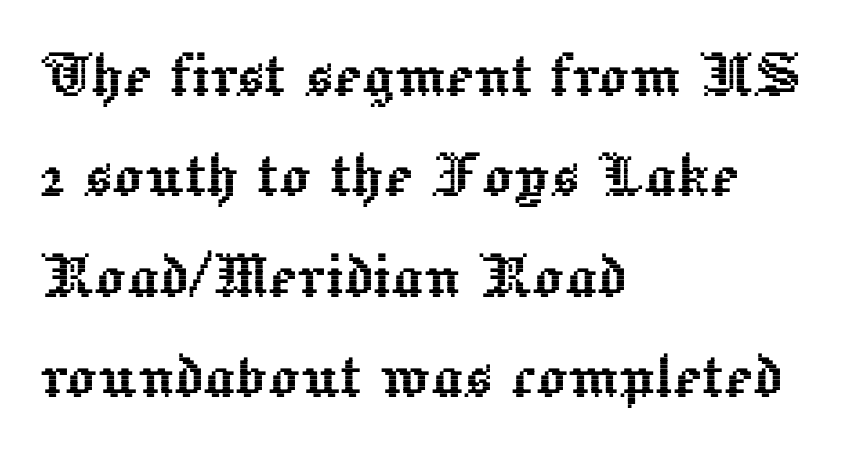
Q: Is the text italic (slanted)? A: No, it is upright.
Q: Is the text underlined? A: No.
Q: How is the paragraph aligned? A: Left-aligned.
Q: Is the spacing between letters normal or unusually wide? A: Normal.
Q: Is the spacing between lines tight, normal or loose? A: Normal.
Q: Width (condensed, normal, or wide)? A: Normal.
Q: x-height? A: Medium.
Q: Monospaced? A: No.
